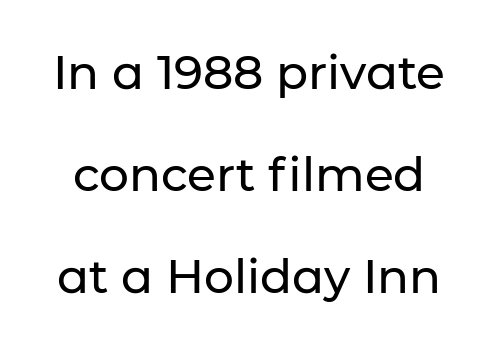
Q: Is the text italic (slanted)? A: No, it is upright.
Q: Is the typeface a serif or a sans-serif typeface? A: Sans-serif.
Q: Is the text underlined? A: No.
Q: Is the spacing between letters normal or unusually wide? A: Normal.
Q: Is the spacing between lines tight, normal or loose? A: Loose.
Q: Width (condensed, normal, or wide)? A: Normal.
Q: Stroke contrast? A: Low.
Q: x-height? A: Medium.
Q: Monospaced? A: No.
